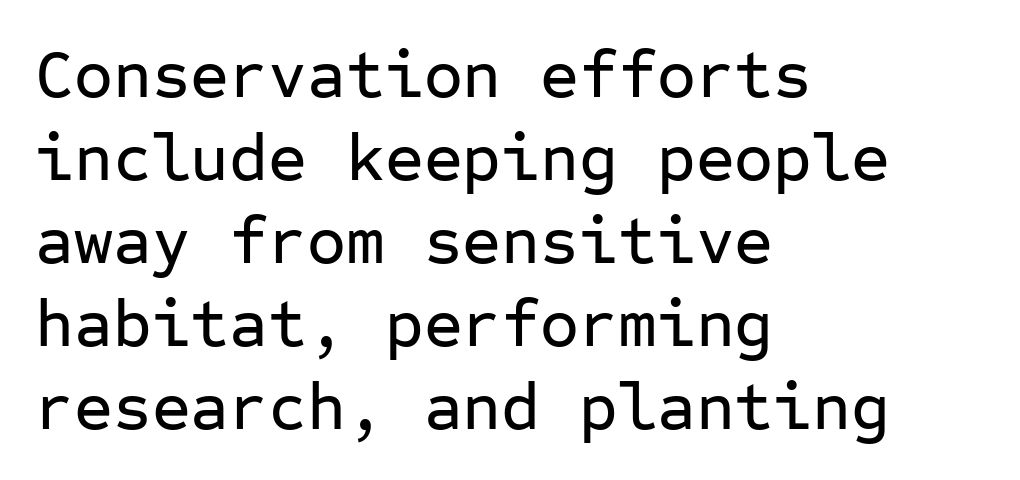
Unmarked baselines from the first word to the last. In terms of letterform style, serifs are entirely absent. These lines are set flush left with a ragged right edge. Characters follow at the spacing the type designer built in.
